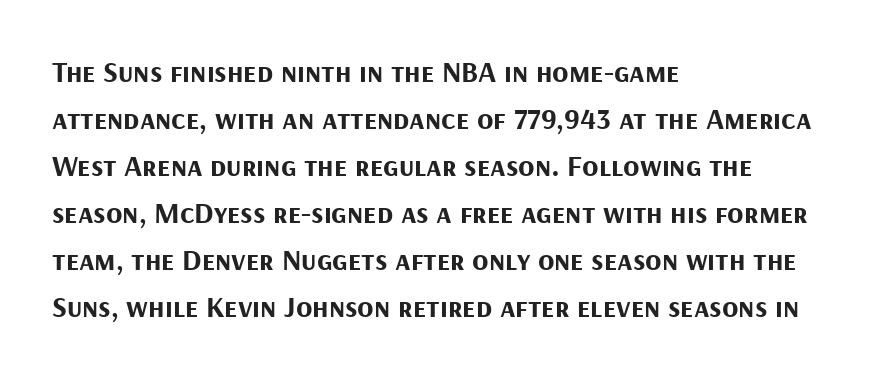
{"serif": "no", "italic": "no", "bold": "yes", "weight": "bold", "width": "normal", "stroke_contrast": "medium", "x_height": "medium", "monospaced": "no", "underline": "no", "align": "left", "line_spacing": "normal", "line_spacing_ratio": 1.57, "letter_spacing": "normal", "letter_spacing_em": 0.0, "glyph_px": 30}
